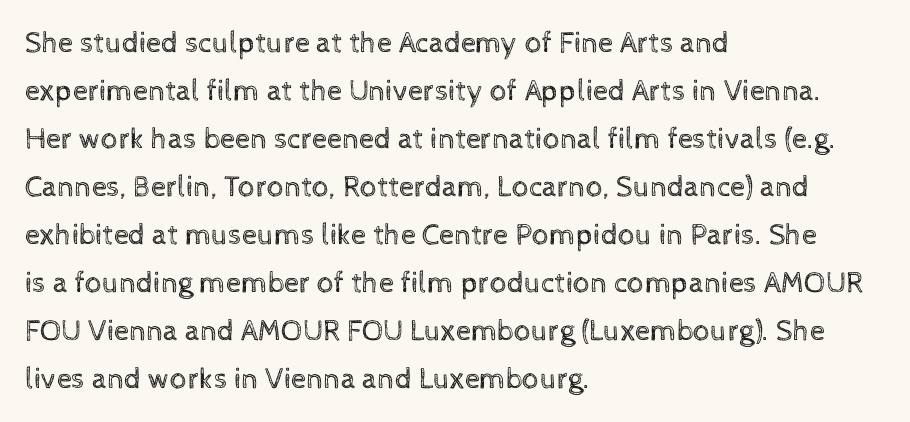
{"italic": "no", "bold": "no", "weight": "regular", "width": "normal", "x_height": "medium", "monospaced": "no", "underline": "no", "align": "left", "line_spacing": "normal", "line_spacing_ratio": 1.6, "letter_spacing": "normal", "letter_spacing_em": 0.0, "glyph_px": 30}
